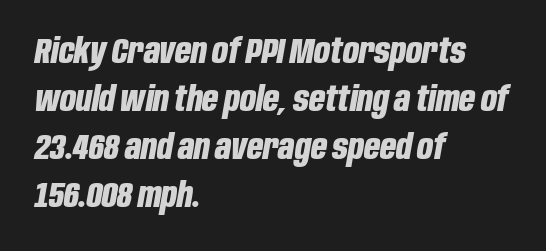
The typesetter chose a ragged-right arrangement here. Inter-character spacing is left at the font's built-in metrics. The typography opts for an oblique posture over an upright one. As a designer I'd log this as weight 700, bold. Successive baselines arrive at the customary interval.
